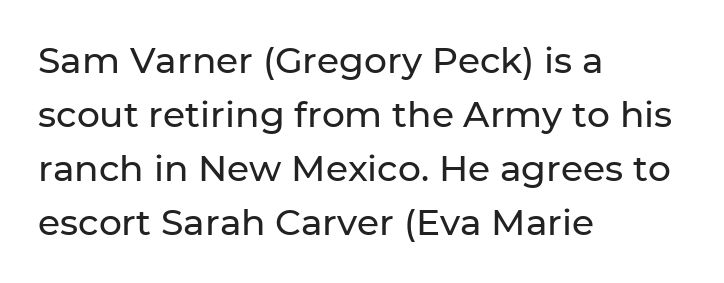
Q: Is the text italic (slanted)? A: No, it is upright.
Q: Is the typeface a serif or a sans-serif typeface? A: Sans-serif.
Q: Is the text underlined? A: No.
Q: How is the paragraph aligned? A: Left-aligned.
Q: Is the spacing between letters normal or unusually wide? A: Normal.
Q: Is the spacing between lines tight, normal or loose? A: Normal.
Q: Width (condensed, normal, or wide)? A: Normal.
Q: Stroke contrast? A: Low.
Q: x-height? A: Medium.
Q: Monospaced? A: No.
